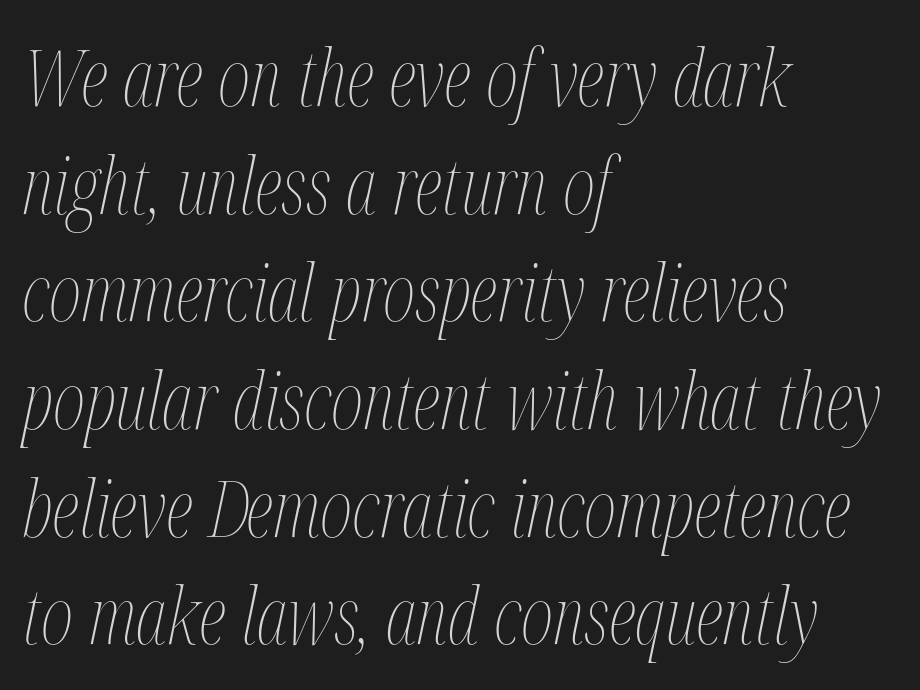
The image shows 78 px thin, condensed type, italic (leaning right); set left-aligned, normal line spacing (1.38x), normal letter spacing, not underlined; medium stroke contrast and a medium x-height.
